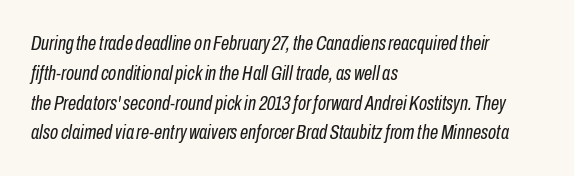
The image shows 21 px text type, italic (leaning right); set left-aligned, normal line spacing (1.42x), normal letter spacing, not underlined.
